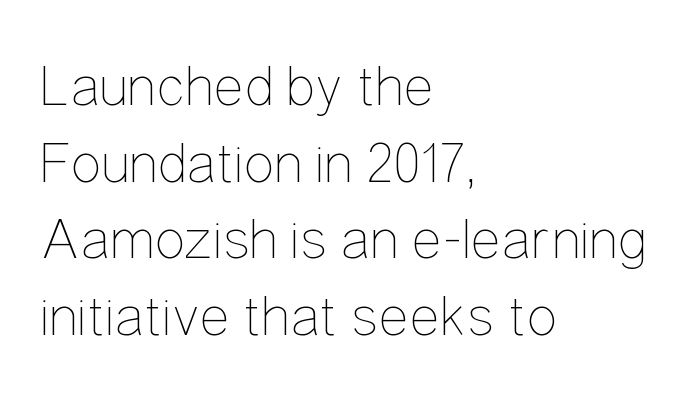
{"italic": "no", "bold": "no", "weight": "thin", "width": "condensed", "stroke_contrast": "low", "x_height": "medium", "monospaced": "no", "underline": "no", "align": "left", "line_spacing": "normal", "line_spacing_ratio": 1.32, "letter_spacing": "normal", "letter_spacing_em": 0.0, "glyph_px": 58}
